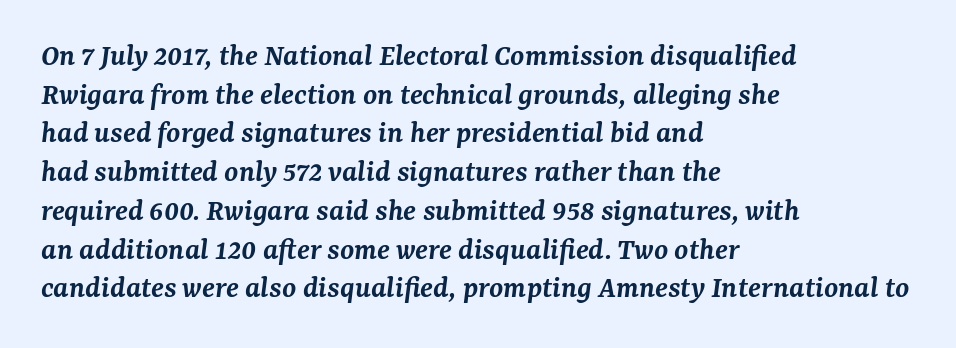
Q: Is the text bold? A: Semi-bold.
Q: Is the text italic (slanted)? A: Yes, it leans right by about 7 degrees.
Q: Is the typeface a serif or a sans-serif typeface? A: Serif.
Q: Is the text underlined? A: No.
Q: How is the paragraph aligned? A: Left-aligned.
Q: Is the spacing between letters normal or unusually wide? A: Normal.
Q: Width (condensed, normal, or wide)? A: Normal.
Q: Stroke contrast? A: Medium.
Q: x-height? A: Medium.
Q: Monospaced? A: No.
